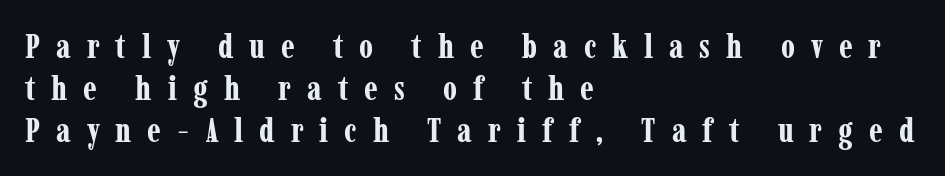
Small tapered or slab feet sit at the stroke ends, so this counts as serif. The rendering uses natural spacing where letterforms have individual widths. Loose tracking; the words dissolve into strings of separated letters. Notice how the passage keeps a crisp vertical edge on the left only. This is roman type, the default non-slanted kind.
